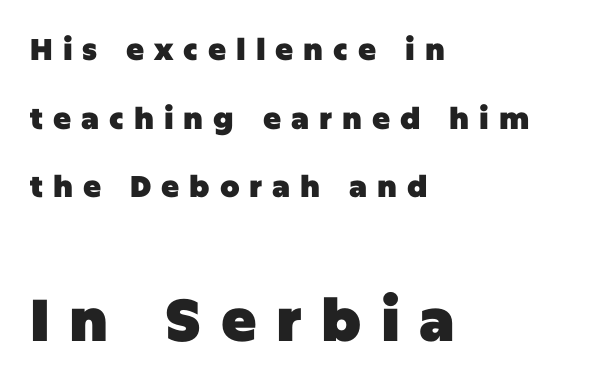
Letterform terminals end flat and unadorned throughout the passage. This sample uses an upright cut, with every glyph sitting square on the baseline. Which chunk is bigger? The second one — the bottom block dwarfs the top. The passage shown stacks its lines with a broad gap. Students, this is bold: see how much ink each stroke carries.
